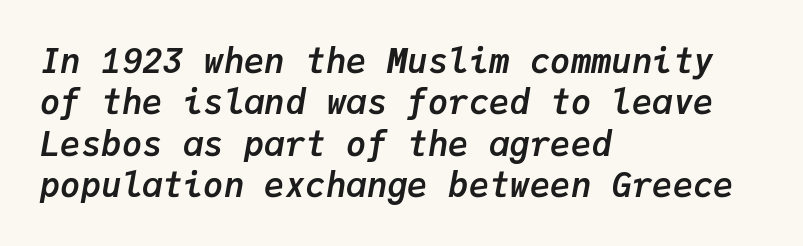
{"italic": "yes", "lean": "right", "slant_degrees": 9, "bold": "yes", "weight": "semibold", "width": "normal", "stroke_contrast": "low", "x_height": "medium", "monospaced": "yes", "underline": "no", "align": "left", "line_spacing_ratio": 1.22, "letter_spacing": "normal", "letter_spacing_em": 0.0, "glyph_px": 34}
